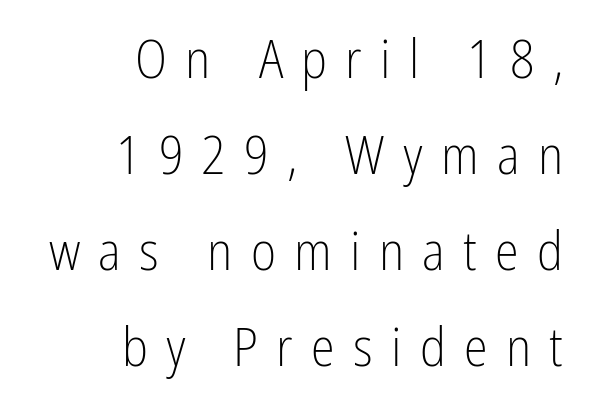
{"serif": "no", "italic": "no", "bold": "no", "weight": "light", "width": "condensed", "stroke_contrast": "low", "x_height": "medium", "monospaced": "no", "underline": "no", "align": "right", "line_spacing_ratio": 1.78, "letter_spacing": "wide", "letter_spacing_em": 0.34, "glyph_px": 54}
